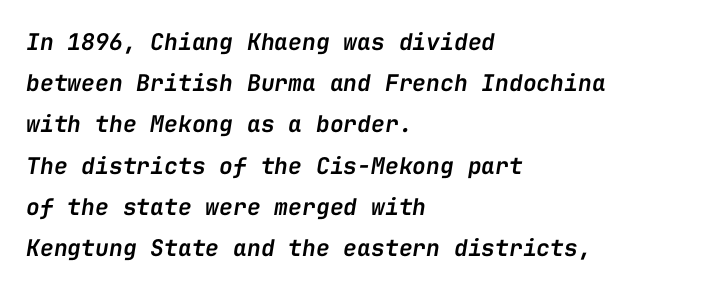
Weight: semibold (demi). These lines are set flush left with a ragged right edge. Inter-character spacing is left at the font's built-in metrics. Style check: oblique. Descenders are the only things crossing below the line.
